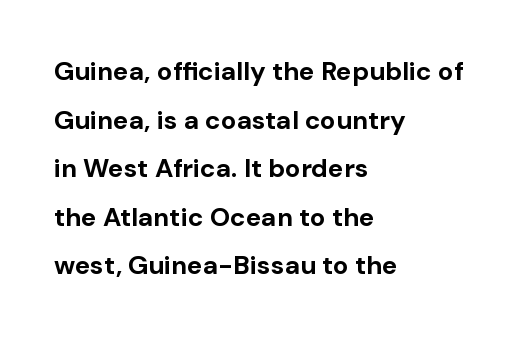
The passage shown is emphatically bold. You could call the tracking neutral — neither tight nor loose. This rendering uses left alignment, leaving the right contour irregular. The words here are not underlined. The letters stand straight up with perfectly vertical stems.
